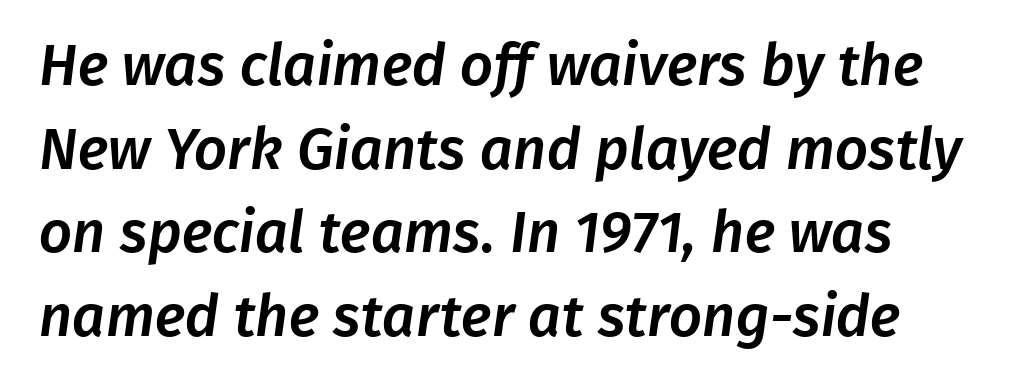
{"serif": "no", "width": "normal", "stroke_contrast": "low", "x_height": "medium", "monospaced": "no", "underline": "no", "line_spacing": "normal", "line_spacing_ratio": 1.44, "letter_spacing": "normal", "letter_spacing_em": 0.0, "glyph_px": 58}
